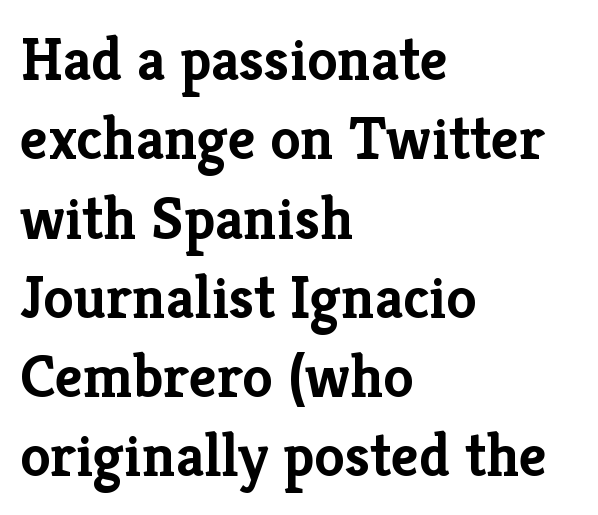
{"serif": "yes", "italic": "no", "bold": "yes", "weight": "semibold", "width": "normal", "stroke_contrast": "low", "x_height": "medium", "monospaced": "no", "underline": "no", "align": "left", "line_spacing": "normal", "line_spacing_ratio": 1.3, "letter_spacing": "normal", "letter_spacing_em": 0.0, "glyph_px": 61}
